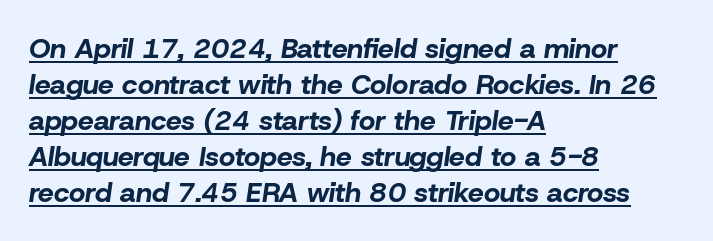
{"italic": "yes", "lean": "right", "slant_degrees": 8, "bold": "yes", "weight": "bold", "width": "normal", "stroke_contrast": "low", "x_height": "medium", "monospaced": "no", "underline": "yes", "align": "left", "line_spacing": "normal", "line_spacing_ratio": 1.29, "letter_spacing": "normal", "letter_spacing_em": 0.0, "glyph_px": 28}
